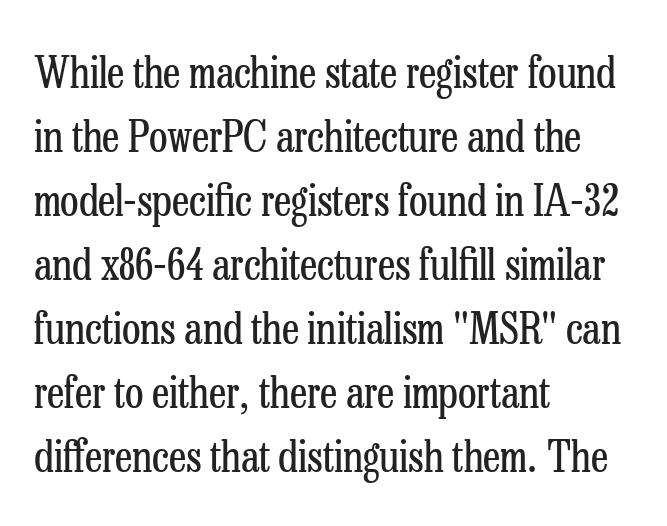
{"serif": "yes", "italic": "no", "bold": "no", "weight": "regular", "width": "condensed", "stroke_contrast": "low", "x_height": "medium", "monospaced": "no", "underline": "no", "align": "left", "line_spacing": "normal", "line_spacing_ratio": 1.49, "letter_spacing": "normal", "letter_spacing_em": 0.0, "glyph_px": 43}
